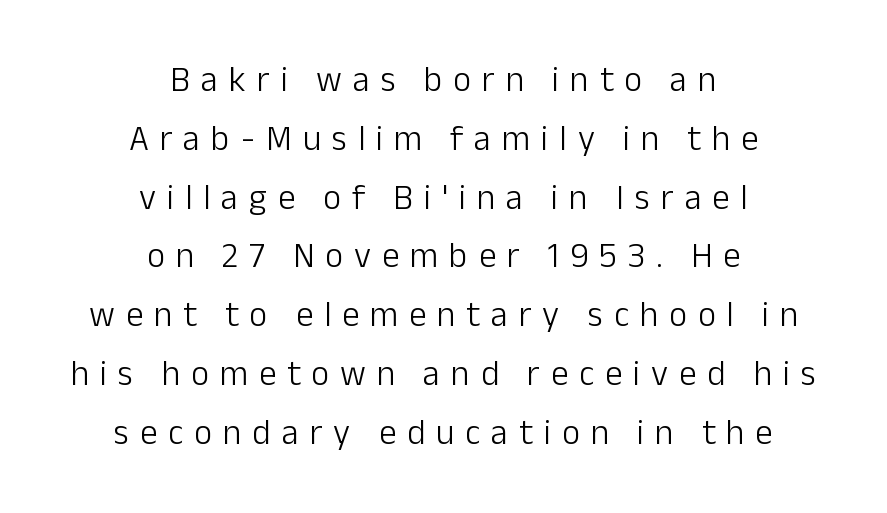
{"serif": "no", "italic": "no", "bold": "no", "weight": "light", "width": "normal", "stroke_contrast": "low", "x_height": "medium", "monospaced": "no", "underline": "no", "align": "center", "line_spacing": "normal", "line_spacing_ratio": 1.68, "letter_spacing": "wide", "letter_spacing_em": 0.31, "glyph_px": 35}
